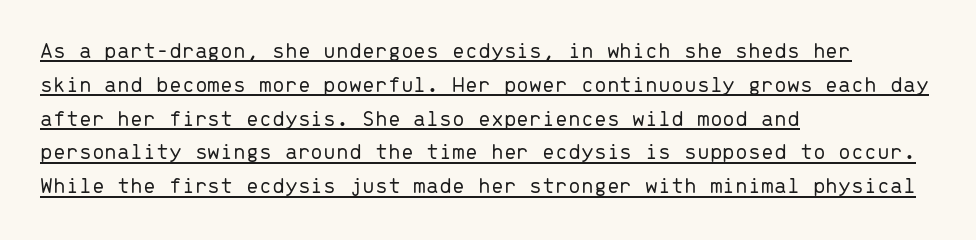
Spacing between characters is what you'd get straight out of the box. In terms of posture, this sample is upright. One-word summary of the alignment: left. This reads as an unemphasized weight, regular at the heaviest.
